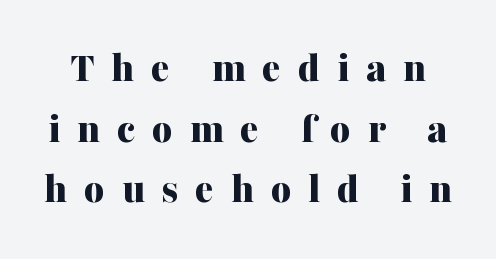
Note: serifs present on the glyphs. Compared with typical body copy, the letter spacing here is much looser. Strokes here are thick enough to call this a true bold. Every stem runs plumb, perpendicular to the baseline. Underline: absent.
